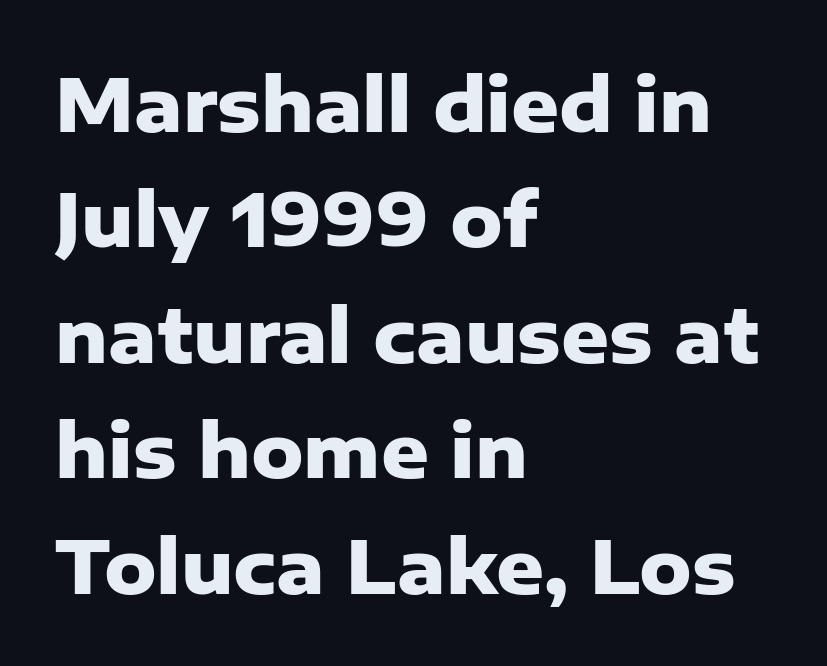
{"serif": "no", "italic": "no", "bold": "yes", "weight": "heavy", "width": "normal", "stroke_contrast": "low", "x_height": "medium", "monospaced": "no", "underline": "no", "align": "left", "line_spacing": "normal", "line_spacing_ratio": 1.56, "letter_spacing": "normal", "letter_spacing_em": 0.0, "glyph_px": 74}
